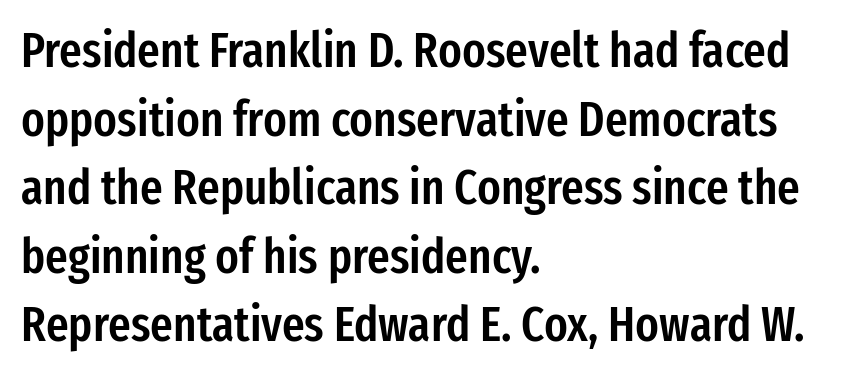
The lettering holds an erect, upright posture throughout. Is this a fixed-width face? No — the glyphs have proportional, varying widths. Observe the absence of serifs on each vertical stroke in this sample. Each new line begins a customary step beneath the previous one. The baseline area is clear.
